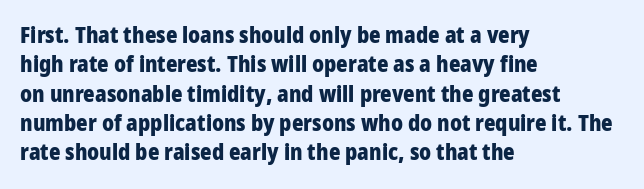
{"italic": "no", "bold": "yes", "underline": "no", "align": "left", "line_spacing": "normal", "line_spacing_ratio": 1.33, "letter_spacing": "normal", "letter_spacing_em": 0.0, "glyph_px": 22}
